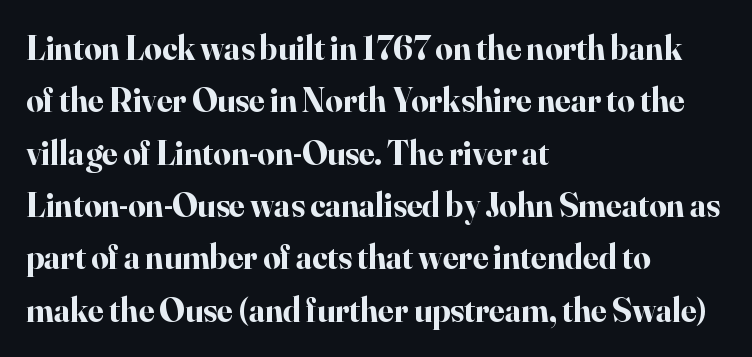
Q: Is the text bold? A: Yes.
Q: Is the text italic (slanted)? A: No, it is upright.
Q: Is the typeface a serif or a sans-serif typeface? A: Serif.
Q: Is the text underlined? A: No.
Q: How is the paragraph aligned? A: Left-aligned.
Q: Is the spacing between letters normal or unusually wide? A: Normal.
Q: Is the spacing between lines tight, normal or loose? A: Normal.
Q: Width (condensed, normal, or wide)? A: Normal.
Q: Stroke contrast? A: High.
Q: x-height? A: Small.
Q: Monospaced? A: No.
